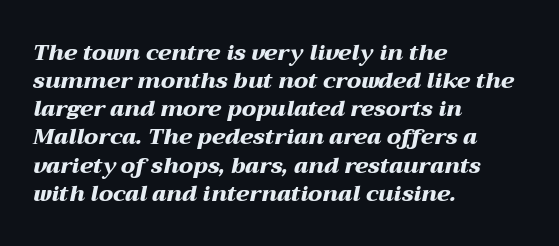
{"italic": "yes", "lean": "right", "slant_degrees": 12, "bold": "yes", "underline": "no", "align": "left", "line_spacing": "normal", "line_spacing_ratio": 1.28, "letter_spacing": "normal", "letter_spacing_em": 0.0, "glyph_px": 22}
